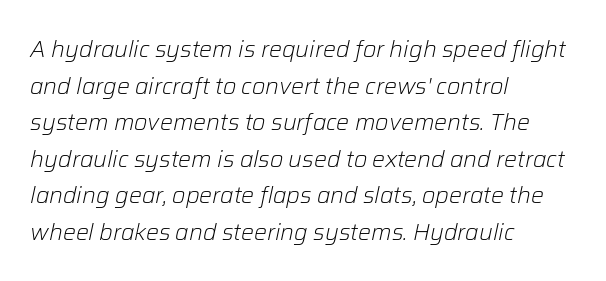
The ragged edge is on the right, which tells us the setting is flush left. You can tell it's italic because the verticals aren't actually vertical. Rule under the text: the space is simply empty. A typesetter would call this leading conventional body-copy spacing. Stems and bowls with no extra thickness — not bold. Does extra space separate the letters? No, they use regular spacing.
